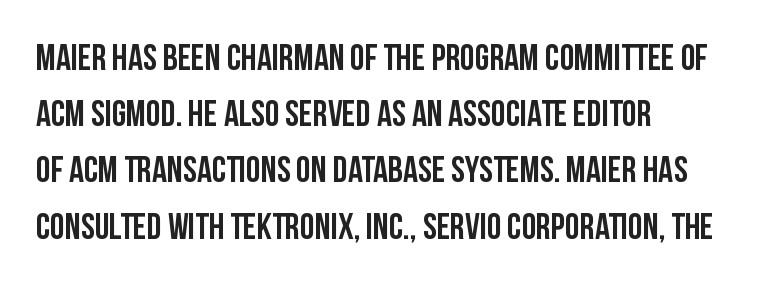
Q: Is the text italic (slanted)? A: No, it is upright.
Q: Is the typeface a serif or a sans-serif typeface? A: Sans-serif.
Q: Is the text underlined? A: No.
Q: How is the paragraph aligned? A: Left-aligned.
Q: Is the spacing between letters normal or unusually wide? A: Normal.
Q: Is the spacing between lines tight, normal or loose? A: Normal.
Q: Width (condensed, normal, or wide)? A: Condensed.
Q: Stroke contrast? A: Low.
Q: x-height? A: Large.
Q: Monospaced? A: No.
